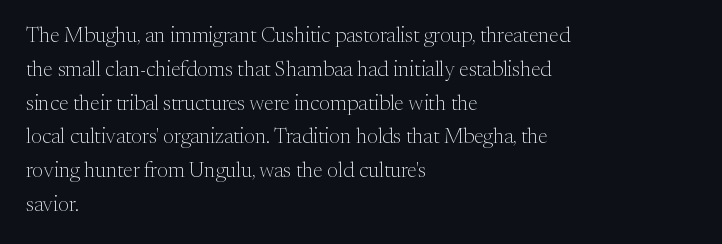
{"italic": "no", "bold": "no", "underline": "no", "align": "left", "line_spacing": "normal", "line_spacing_ratio": 1.61, "letter_spacing": "normal", "letter_spacing_em": 0.0, "glyph_px": 21}
